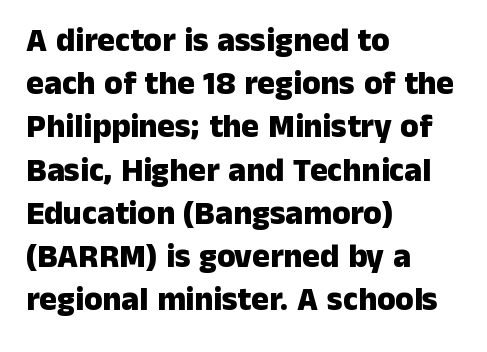
{"serif": "no", "italic": "no", "bold": "yes", "weight": "heavy", "width": "normal", "stroke_contrast": "low", "x_height": "medium", "monospaced": "no", "underline": "no", "align": "left", "line_spacing": "normal", "line_spacing_ratio": 1.31, "letter_spacing": "normal", "letter_spacing_em": 0.0, "glyph_px": 33}
